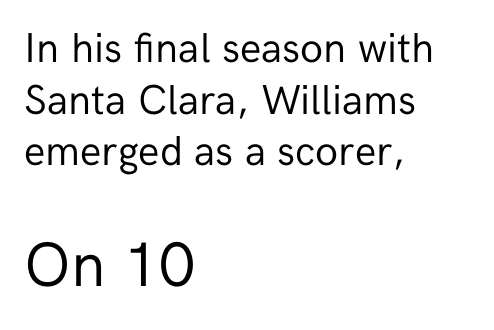
The image shows 63 px regular-weight sans-serif type, upright; set left-aligned, line spacing 1.23x, normal letter spacing, not underlined; the second (bottom) block is 1.5x larger; low stroke contrast and a medium x-height.
